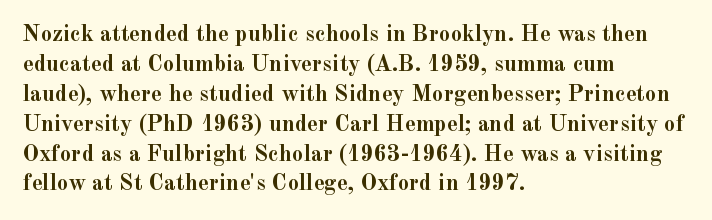
Q: Is the text bold? A: Yes.
Q: Is the text italic (slanted)? A: No, it is upright.
Q: Is the text underlined? A: No.
Q: How is the paragraph aligned? A: Left-aligned.
Q: Is the spacing between letters normal or unusually wide? A: Normal.
Q: Is the spacing between lines tight, normal or loose? A: Normal.
